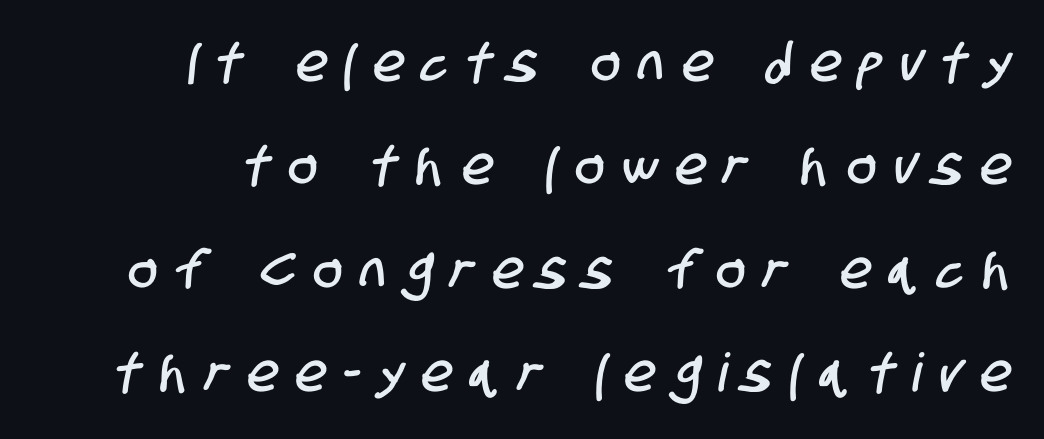
Q: Is the typeface a serif or a sans-serif typeface? A: Sans-serif.
Q: Is the text underlined? A: No.
Q: How is the paragraph aligned? A: Right-aligned.
Q: Is the spacing between letters normal or unusually wide? A: Unusually wide.
Q: Is the spacing between lines tight, normal or loose? A: Loose.
Q: Width (condensed, normal, or wide)? A: Condensed.
Q: Stroke contrast? A: Low.
Q: x-height? A: Large.
Q: Monospaced? A: No.
